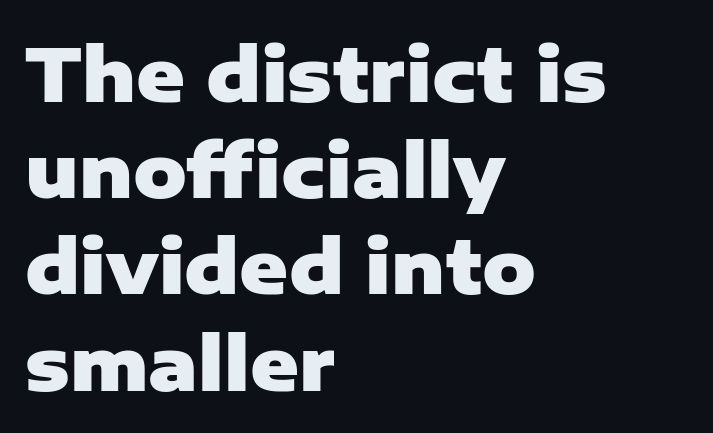
The face used here is proportionally spaced, like ordinary book or web type. The glyphs have the mass of a bold cut. A normal amount of white space separates one row of letters from the next. Is this a sans? Yes — the strokes have no serifs.
